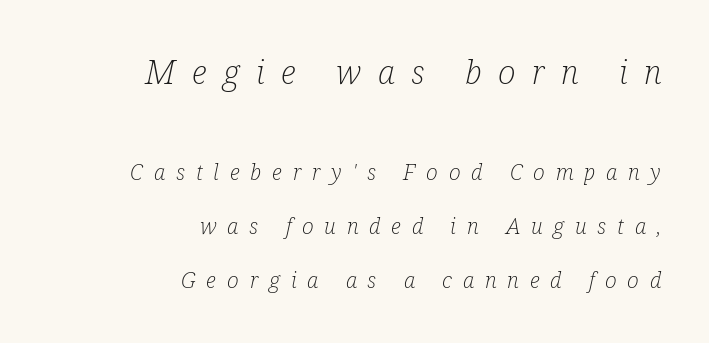
{"serif": "yes", "italic": "yes", "lean": "right", "slant_degrees": 12, "bold": "no", "weight": "light", "width": "condensed", "stroke_contrast": "low", "x_height": "medium", "monospaced": "no", "underline": "no", "align": "right", "line_spacing": "loose", "line_spacing_ratio": 2.46, "letter_spacing": "wide", "letter_spacing_em": 0.49, "larger_block": "first", "size_ratio": 1.5, "glyph_px": 33}
